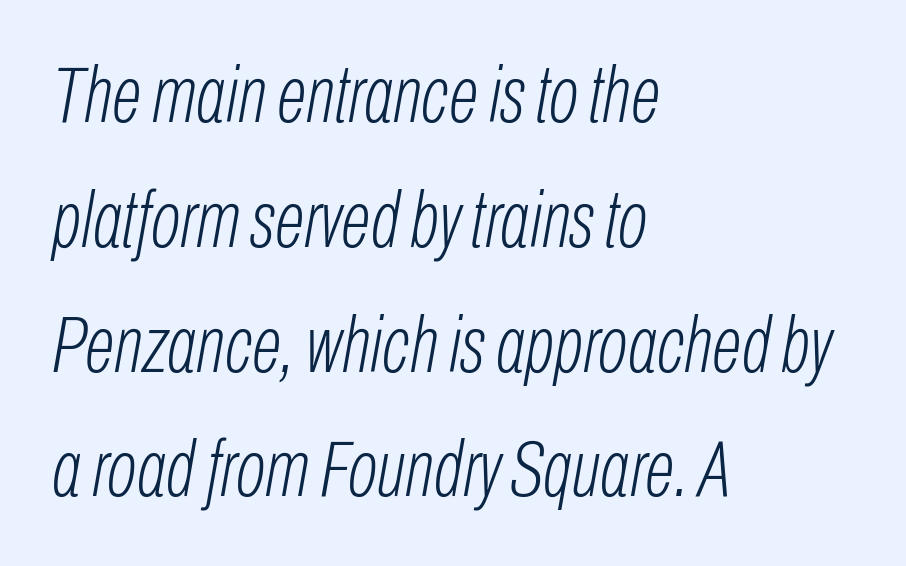
{"italic": "yes", "lean": "right", "slant_degrees": 10, "bold": "no", "weight": "light", "width": "condensed", "stroke_contrast": "low", "x_height": "medium", "monospaced": "no", "underline": "no", "align": "left", "line_spacing": "normal", "line_spacing_ratio": 1.58, "letter_spacing": "normal", "letter_spacing_em": 0.0, "glyph_px": 79}
